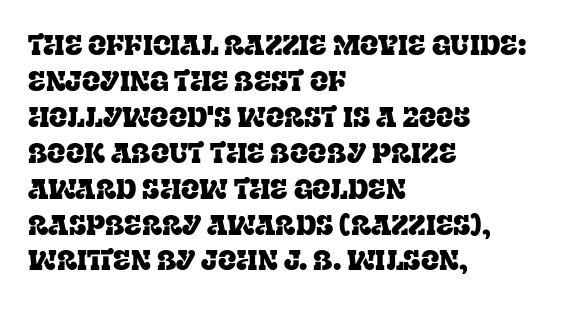
Vertically, the passage feels balanced, rows spaced as you'd expect. The face used here is rendered with its standard letterfit. The words here are not underlined. Posture: straight, roman, zero tilt.
